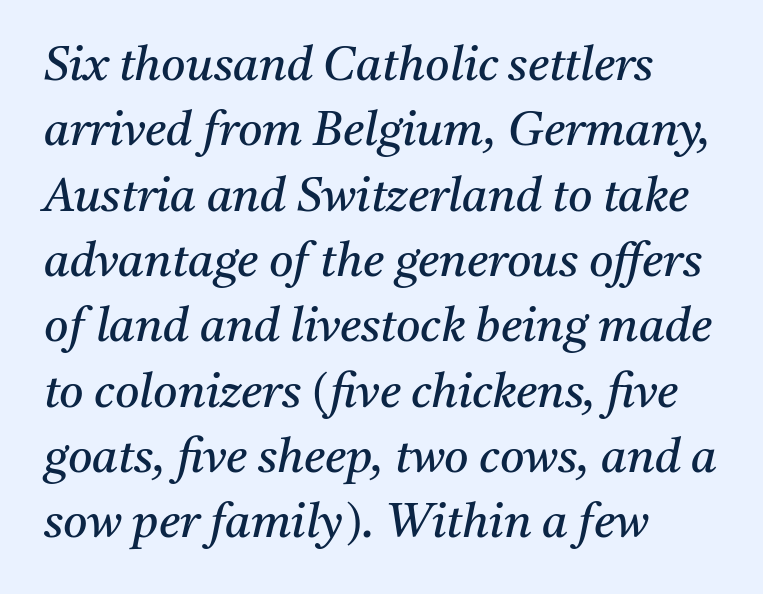
{"serif": "yes", "italic": "yes", "lean": "right", "slant_degrees": 11, "bold": "no", "weight": "regular", "width": "normal", "stroke_contrast": "medium", "x_height": "medium", "monospaced": "no", "underline": "no", "align": "left", "line_spacing": "normal", "line_spacing_ratio": 1.39, "letter_spacing": "normal", "letter_spacing_em": 0.0, "glyph_px": 47}
